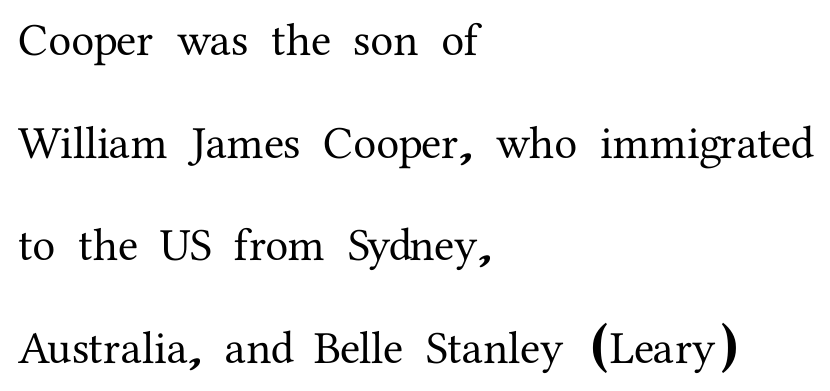
The image shows 46 px serif type, upright; set left-aligned, loose line spacing (2.23x), normal letter spacing, not underlined; medium stroke contrast and a medium x-height.
